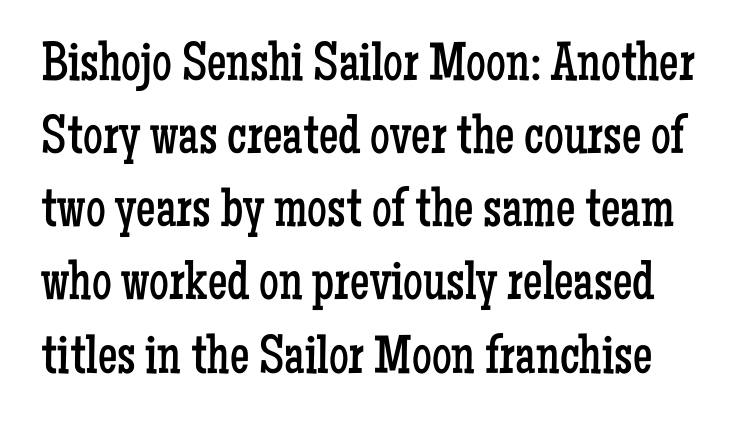
Q: Is the text bold? A: No.
Q: Is the text italic (slanted)? A: No, it is upright.
Q: Is the typeface a serif or a sans-serif typeface? A: Serif.
Q: Is the text underlined? A: No.
Q: Is the spacing between letters normal or unusually wide? A: Normal.
Q: Is the spacing between lines tight, normal or loose? A: Normal.
Q: Width (condensed, normal, or wide)? A: Condensed.
Q: Stroke contrast? A: Low.
Q: x-height? A: Medium.
Q: Monospaced? A: No.
